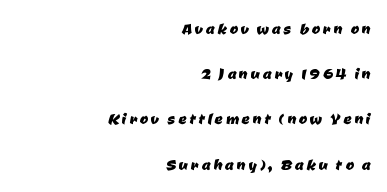
Q: Is the text underlined? A: No.
Q: How is the paragraph aligned? A: Right-aligned.
Q: Is the spacing between lines tight, normal or loose? A: Loose.
